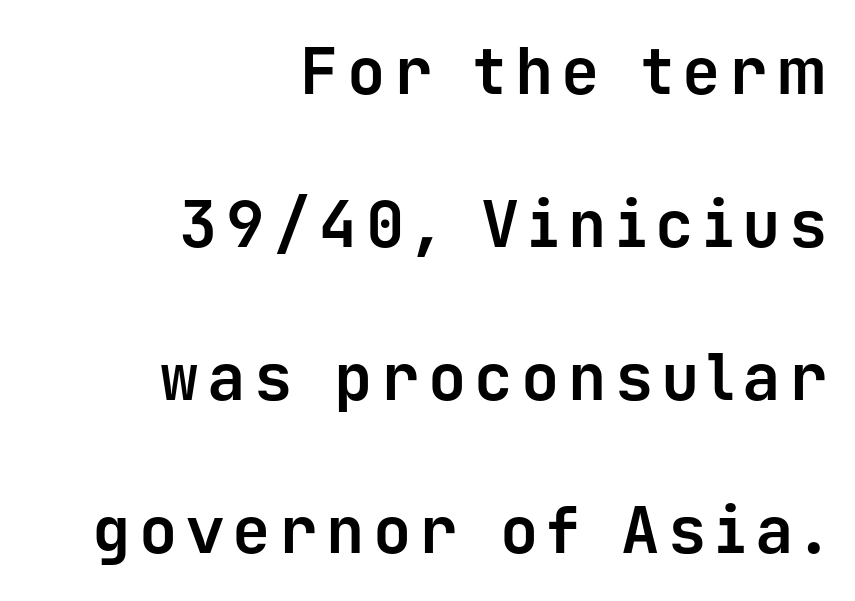
Q: Is the text bold? A: Yes.
Q: Is the text italic (slanted)? A: No, it is upright.
Q: Is the typeface a serif or a sans-serif typeface? A: Sans-serif.
Q: Is the text underlined? A: No.
Q: How is the paragraph aligned? A: Right-aligned.
Q: Is the spacing between lines tight, normal or loose? A: Loose.
Q: Width (condensed, normal, or wide)? A: Normal.
Q: Stroke contrast? A: Low.
Q: x-height? A: Medium.
Q: Monospaced? A: Yes.
